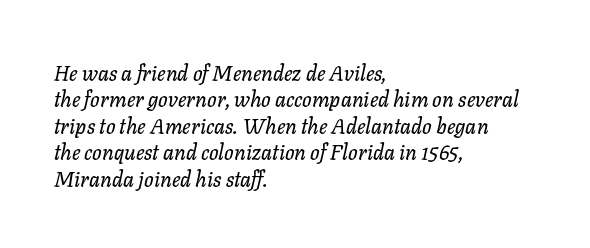
Notice how the passage keeps a crisp vertical edge on the left only. What stands out about the letter spacing? Nothing — it is the standard amount. The foot of each line stays bare and open. Would a proofreader flag this as italicized? Yes.
